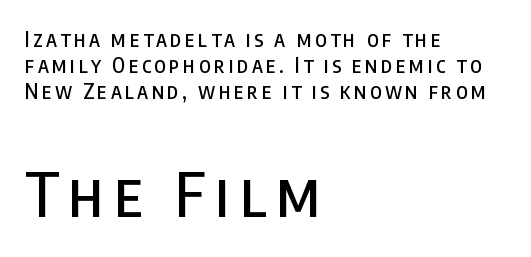
The image shows 62 px condensed sans-serif type, upright; set left-aligned, normal line spacing (1.25x), not underlined; the second (bottom) block is 2.95x larger; low stroke contrast and a large x-height.
